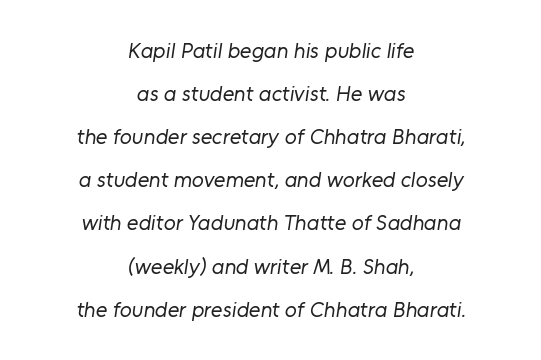
{"bold": "no", "underline": "no", "align": "center", "line_spacing": "loose", "line_spacing_ratio": 1.96, "letter_spacing": "normal", "letter_spacing_em": 0.0, "glyph_px": 22}
